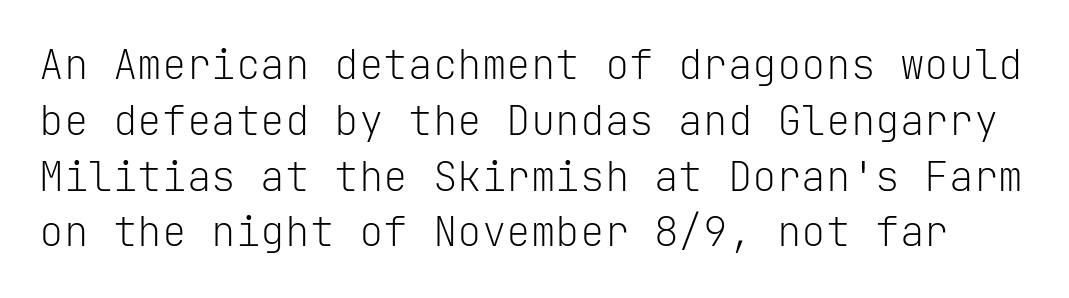
{"serif": "no", "italic": "no", "bold": "no", "weight": "light", "width": "normal", "stroke_contrast": "low", "x_height": "medium", "monospaced": "yes", "underline": "no", "line_spacing": "normal", "line_spacing_ratio": 1.36, "letter_spacing": "normal", "letter_spacing_em": 0.0, "glyph_px": 41}
